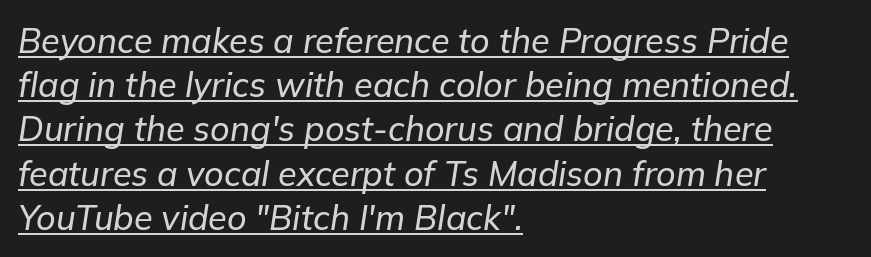
{"italic": "yes", "lean": "right", "slant_degrees": 9, "width": "normal", "stroke_contrast": "low", "x_height": "medium", "monospaced": "no", "underline": "yes", "align": "left", "line_spacing": "normal", "line_spacing_ratio": 1.3, "letter_spacing": "normal", "letter_spacing_em": 0.0, "glyph_px": 34}
